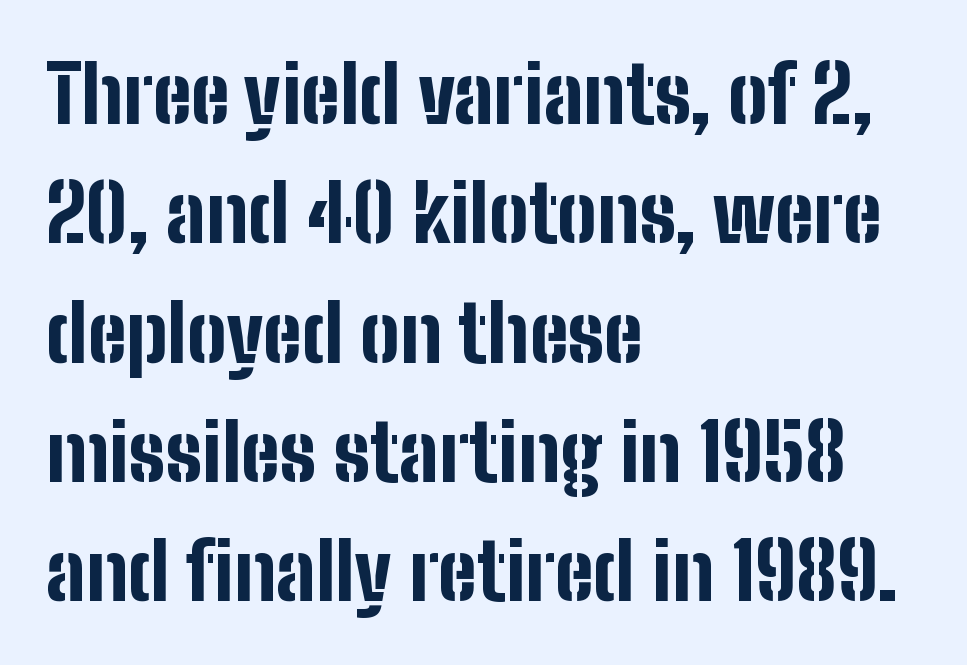
The image shows 79 px bold, condensed sans-serif type, upright; set left-aligned, normal line spacing (1.51x), normal letter spacing, not underlined; low stroke contrast and a medium x-height.
